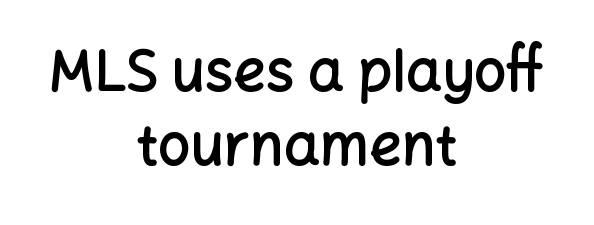
The image shows 57 px semibold sans-serif type, upright; set centered, normal line spacing (1.3x), normal letter spacing, not underlined; low stroke contrast and a medium x-height.
